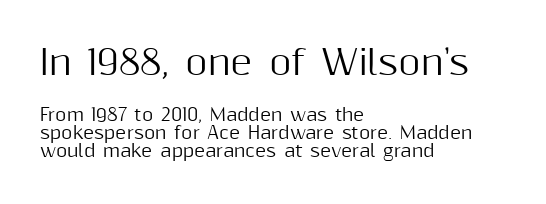
Q: Is the text italic (slanted)? A: No, it is upright.
Q: Is the typeface a serif or a sans-serif typeface? A: Sans-serif.
Q: Is the text underlined? A: No.
Q: How is the paragraph aligned? A: Left-aligned.
Q: Is the spacing between letters normal or unusually wide? A: Normal.
Q: Is the spacing between lines tight, normal or loose? A: Tight.
Q: Which block of text is set in a larger size, the first (top) or the second (bottom)? A: The first (top) one.
Q: Width (condensed, normal, or wide)? A: Normal.
Q: Stroke contrast? A: Medium.
Q: x-height? A: Medium.
Q: Monospaced? A: No.
